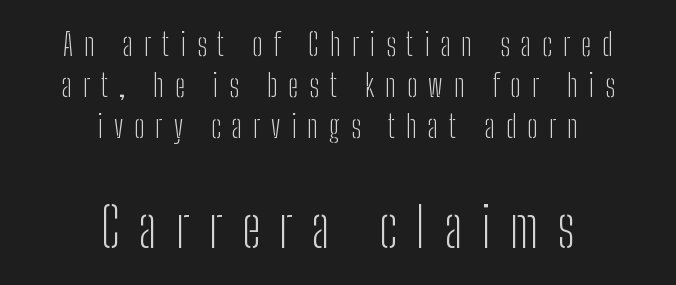
Tracking value appears strongly positive — letters spread wide. Typesetter's note — lower block bumped up in size, upper block left smaller. One-word summary of the alignment: center. The line-height multiplier appears to be the usual default.
